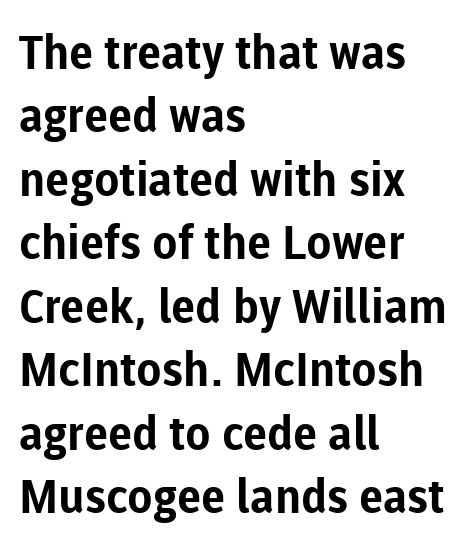
{"serif": "no", "italic": "no", "bold": "yes", "weight": "bold", "width": "normal", "stroke_contrast": "low", "x_height": "medium", "monospaced": "no", "underline": "no", "align": "left", "line_spacing": "normal", "line_spacing_ratio": 1.35, "letter_spacing": "normal", "letter_spacing_em": 0.0, "glyph_px": 47}
